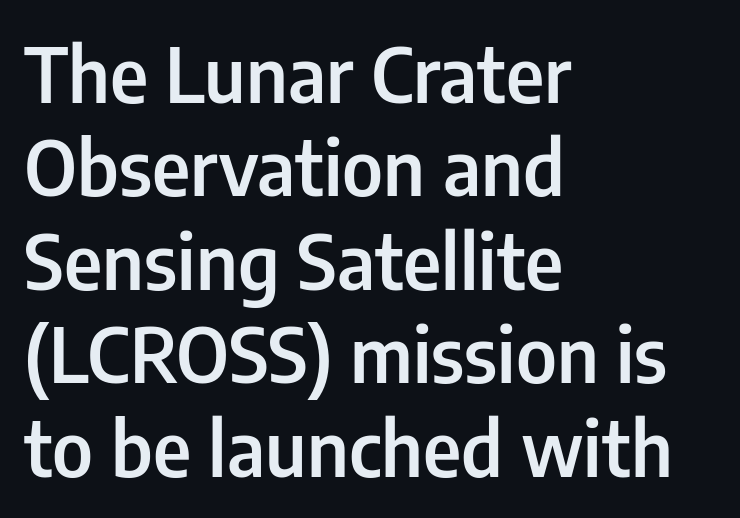
{"serif": "no", "italic": "no", "bold": "semi", "weight": "semibold", "width": "condensed", "stroke_contrast": "low", "x_height": "medium", "monospaced": "no", "underline": "no", "align": "left", "line_spacing_ratio": 1.23, "letter_spacing": "normal", "letter_spacing_em": 0.0, "glyph_px": 76}
